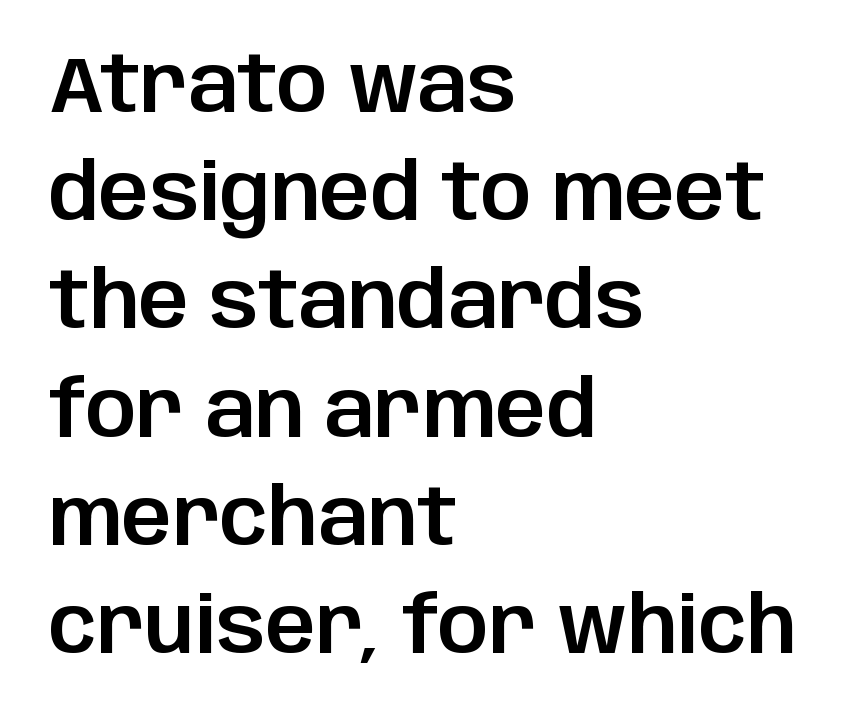
The image shows 79 px sans-serif type, upright; set left-aligned, normal line spacing (1.37x), normal letter spacing, not underlined; low stroke contrast and a large x-height.
